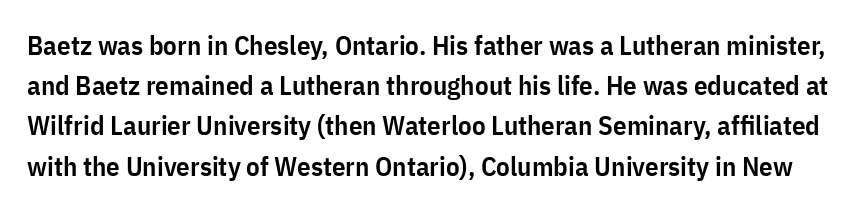
The image shows 27 px text type, upright; set normal line spacing (1.49x), normal letter spacing, not underlined.
